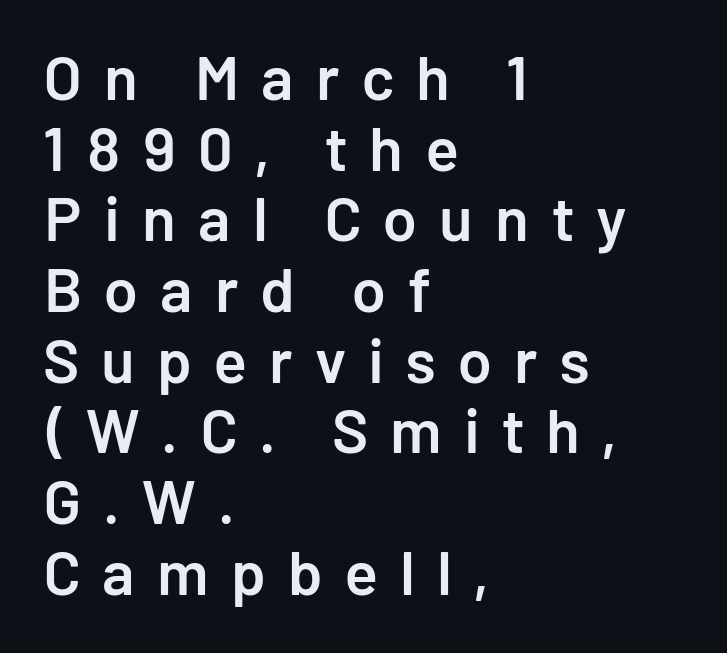
Q: Is the text bold? A: Semi-bold.
Q: Is the text italic (slanted)? A: No, it is upright.
Q: Is the typeface a serif or a sans-serif typeface? A: Sans-serif.
Q: Is the text underlined? A: No.
Q: How is the paragraph aligned? A: Left-aligned.
Q: Is the spacing between letters normal or unusually wide? A: Unusually wide.
Q: Is the spacing between lines tight, normal or loose? A: Tight.
Q: Width (condensed, normal, or wide)? A: Normal.
Q: Stroke contrast? A: Low.
Q: x-height? A: Medium.
Q: Monospaced? A: No.
